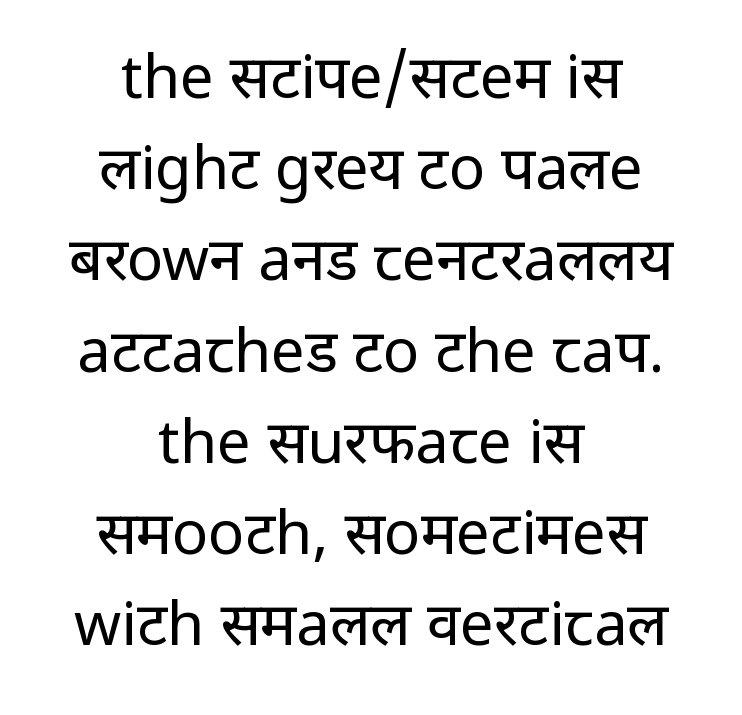
Leftover space on each line is divided equally before and after the words. Normally led — the rows are evenly, conventionally spaced. The characters display no serif detailing; their extremities are plain. Caption: standard tracking, unaltered. It's the straight-up-and-down kind of type. Descenders hang freely into open space.
